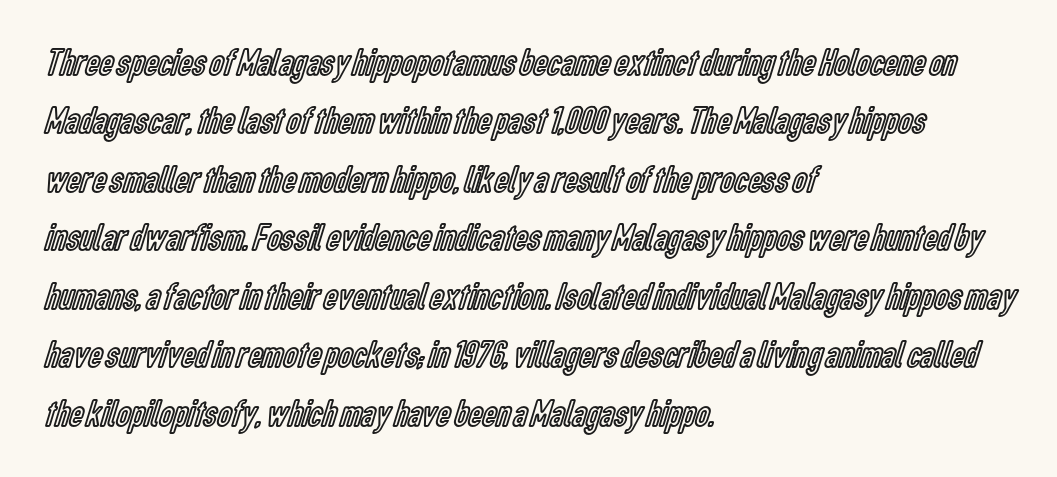
Underline: absent. This rendering leaves character spacing at its baseline value. Regarding leading, the lines here are spaced in the standard way. The rag falls on the right side of this text block. Here the designer chose a conventional face with non-uniform glyph widths.
